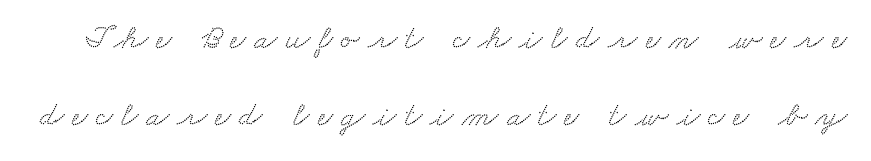
Q: Is the typeface a serif or a sans-serif typeface? A: Serif.
Q: Is the text underlined? A: No.
Q: Is the spacing between letters normal or unusually wide? A: Unusually wide.
Q: Is the spacing between lines tight, normal or loose? A: Loose.
Q: Width (condensed, normal, or wide)? A: Wide.
Q: Stroke contrast? A: Low.
Q: x-height? A: Small.
Q: Monospaced? A: No.
